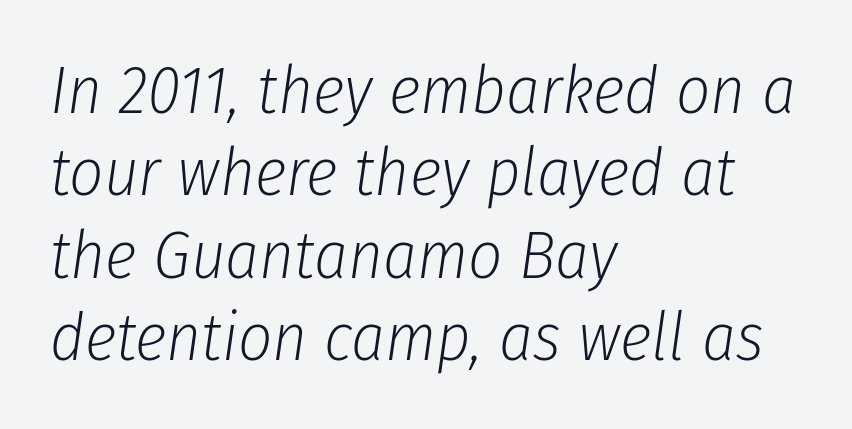
Nobody drew a line under any word here. Character widths vary here, with narrow letters taking less room than wide ones. Nothing heavy about these letters — not bold at all. The lines in this sample share a left origin and differ only in where they stop.
